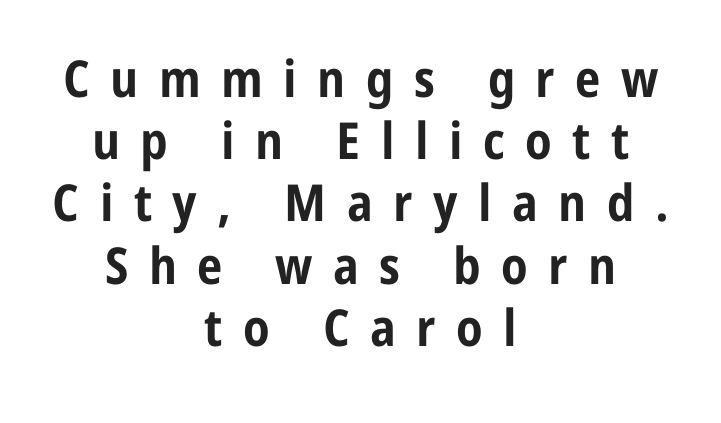
{"serif": "no", "italic": "no", "bold": "yes", "weight": "bold", "width": "condensed", "stroke_contrast": "low", "x_height": "medium", "monospaced": "no", "underline": "no", "align": "center", "line_spacing_ratio": 1.22, "letter_spacing": "wide", "letter_spacing_em": 0.4, "glyph_px": 51}
